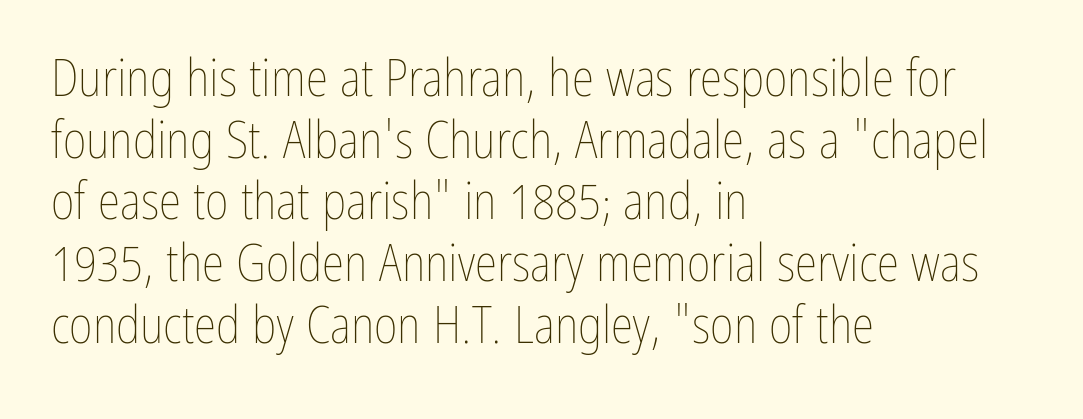
{"italic": "no", "bold": "no", "weight": "thin", "width": "condensed", "stroke_contrast": "low", "x_height": "medium", "monospaced": "no", "underline": "no", "align": "left", "line_spacing_ratio": 1.21, "letter_spacing": "normal", "letter_spacing_em": 0.0, "glyph_px": 51}
